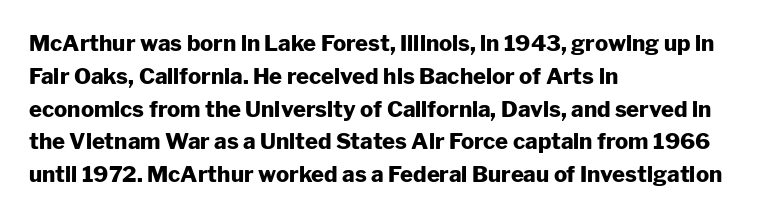
Nobody touched the tracking dial on this one. Alignment: flush left. Tall strokes in this sample are plumb rather than angled. Weight: bold.
